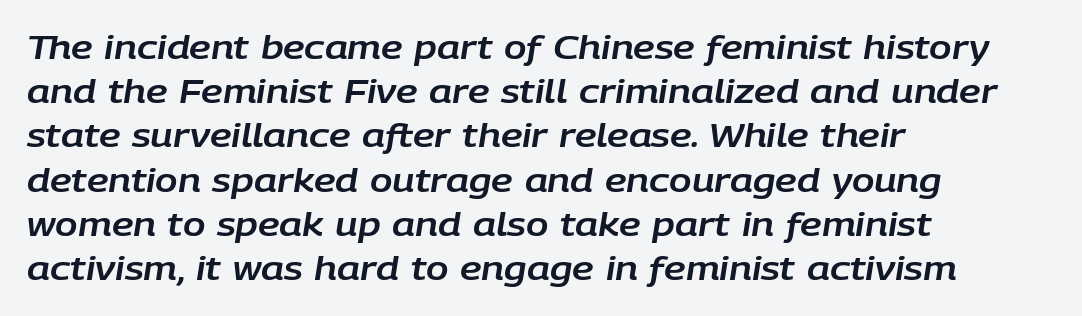
The rendering anchors every line to the left-hand side. Lines of text with bare space underneath. Compared with ordinary roman type, these characters are visibly tilted. The passage shown is typed in a proportional face where columns would drift. Letter spacing: default.
